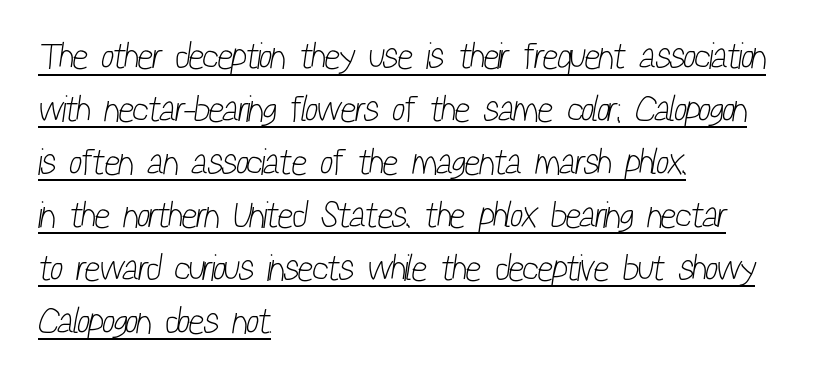
The rendering shows plain stroke endings on the letterforms — a sans-serif design. Looks like regular typesetting: each glyph gets only the width it needs. Quick note: interline space is typical. Letters have the restrained weight of plain body copy at most. Teacher's note: observe the even left margin — that is flush-left alignment. Short note: letters normally spaced.
